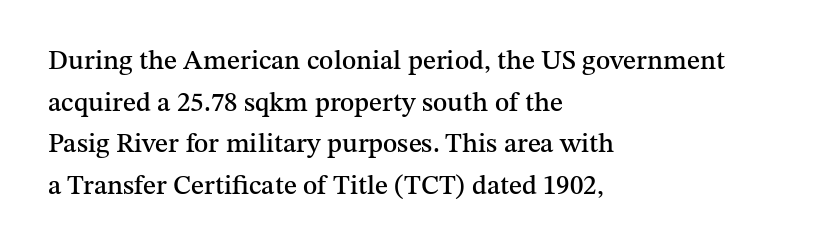
A typesetter would call this zero additional tracking. Line beginnings align vertically; line endings do not. The leading is moderate, giving the passage an even texture. No italicization has been applied; the sample stays upright. This rendering features lettering with no underline.
